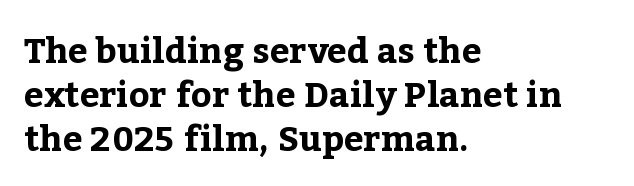
The image shows 35 px bold serif type, upright; set left-aligned, normal line spacing (1.26x), normal letter spacing, not underlined; low stroke contrast and a medium x-height.
